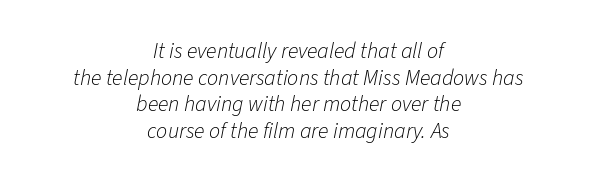
Short and long lines alike share a common midpoint. The letterforms sit shoulder to shoulder at normal distance. Is the type slanted? Yes — the strokes lean at a clear angle. The string is rendered with underlining switched off.
